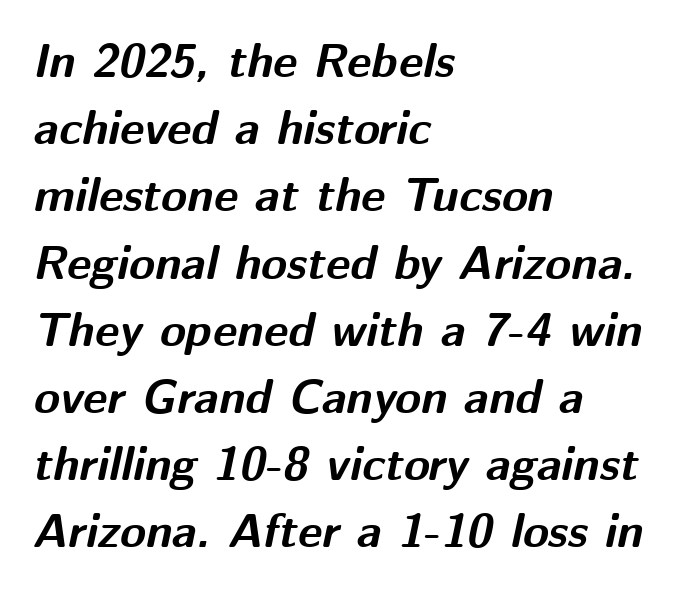
Q: Is the text bold? A: Yes.
Q: Is the text italic (slanted)? A: Yes, it leans right by about 12 degrees.
Q: Is the text underlined? A: No.
Q: How is the paragraph aligned? A: Left-aligned.
Q: Is the spacing between letters normal or unusually wide? A: Normal.
Q: Is the spacing between lines tight, normal or loose? A: Normal.
Q: Width (condensed, normal, or wide)? A: Normal.
Q: Stroke contrast? A: Medium.
Q: x-height? A: Medium.
Q: Monospaced? A: No.
